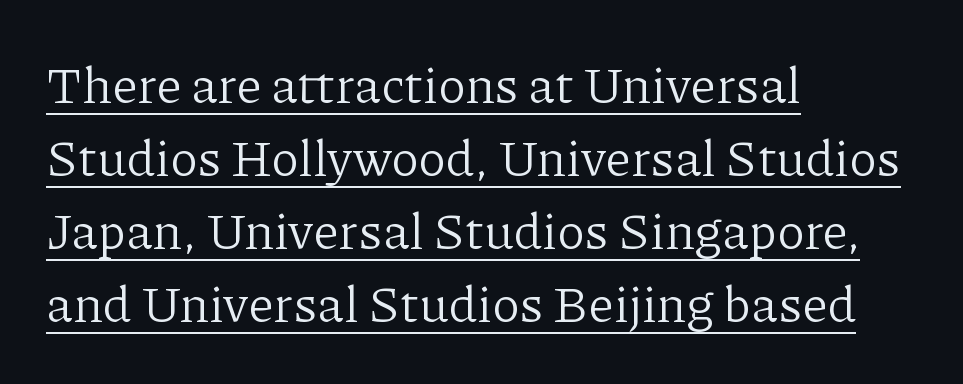
The lines are quadded left. Weight class: somewhere from thin through regular. Letter spacing: default. A rule runs beneath these lines of type. Font category for this specimen: serif.
